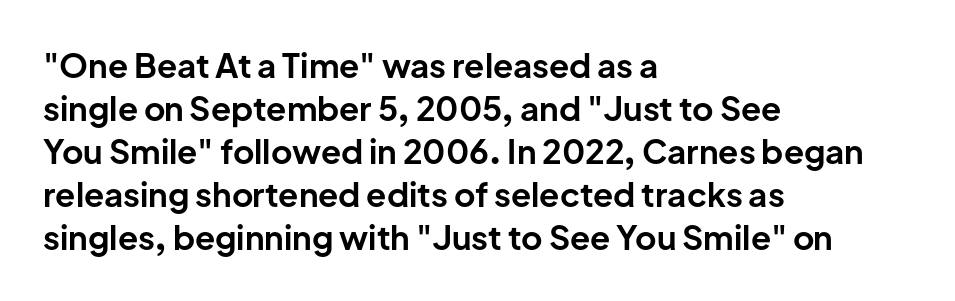
Layout note: lines flush left. Strokes here are thick enough to call this a true bold. The font family rendered here belongs to the sans-serif group. The area under the type is left untouched.
